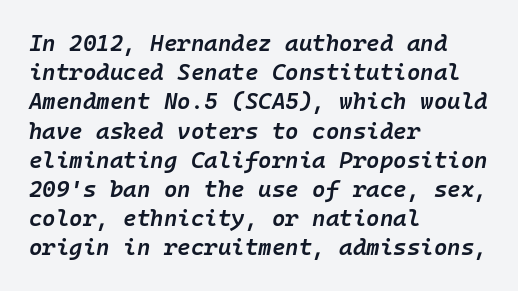
The image shows 23 px text type, italic (leaning right); set left-aligned, normal line spacing (1.27x), normal letter spacing, not underlined.
